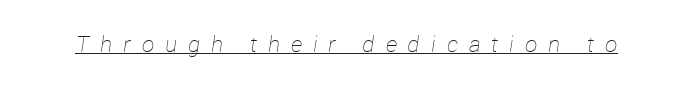
Q: Is the text bold? A: No.
Q: Is the text italic (slanted)? A: Yes, it leans right by about 12 degrees.
Q: Is the text underlined? A: Yes.
Q: Is the spacing between letters normal or unusually wide? A: Unusually wide.
